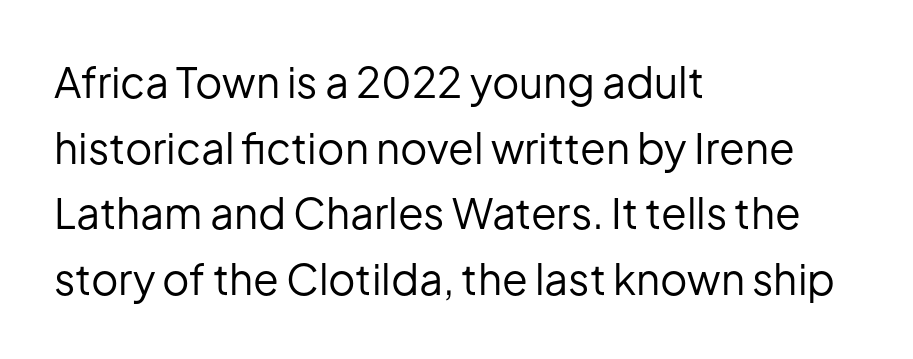
The image shows 42 px regular-weight sans-serif type, upright; set left-aligned, normal line spacing (1.56x), normal letter spacing, not underlined; low stroke contrast and a medium x-height.
